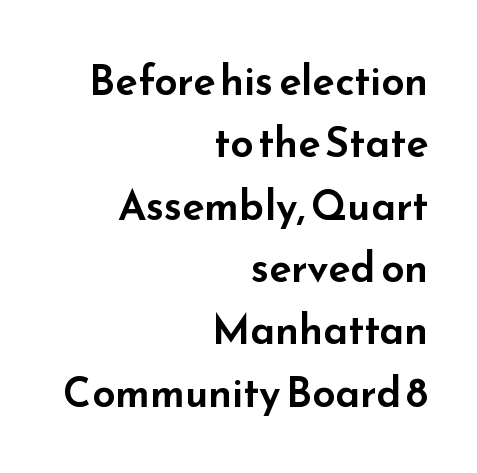
The image shows 41 px wide sans-serif type, upright; set right-aligned, normal line spacing (1.52x), normal letter spacing, not underlined; low stroke contrast and a small x-height.
